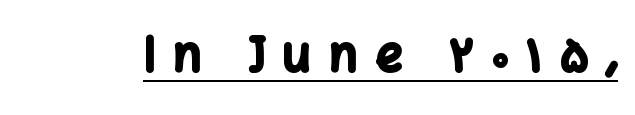
The image shows 47 px bold sans-serif type, upright; set unusually wide letter spacing (+0.39 em), underlined; low stroke contrast and a medium x-height.
